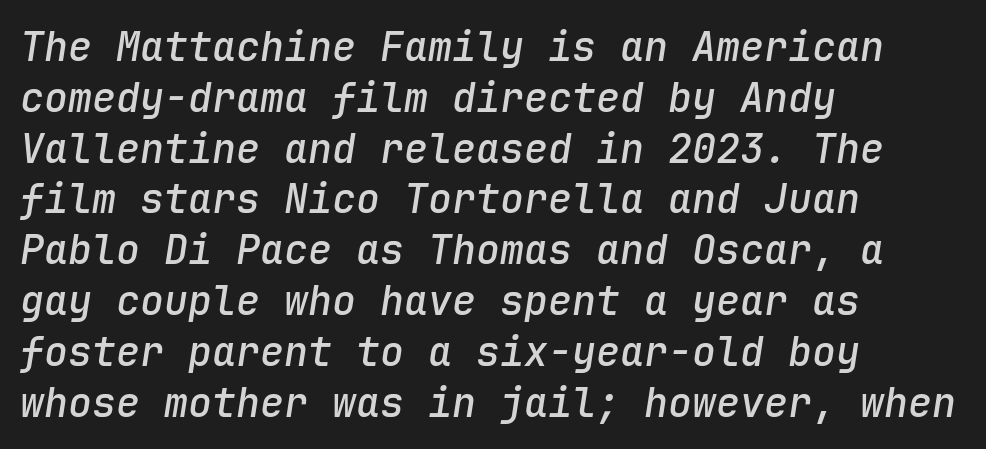
The typography opts for an oblique posture over an upright one. The sample has been set in demibold, a notch under bold. Do the characters align in a grid? Yes, the font is monospaced. Nobody touched the tracking dial on this one.
